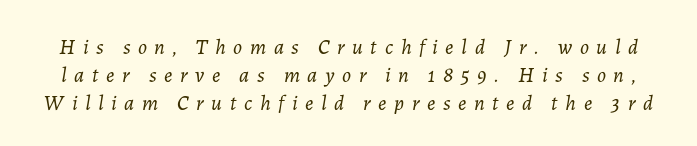
Q: Is the text bold? A: No.
Q: Is the text italic (slanted)? A: Yes, it leans right by about 7 degrees.
Q: Is the text underlined? A: No.
Q: Is the spacing between letters normal or unusually wide? A: Unusually wide.
Q: Is the spacing between lines tight, normal or loose? A: Normal.
